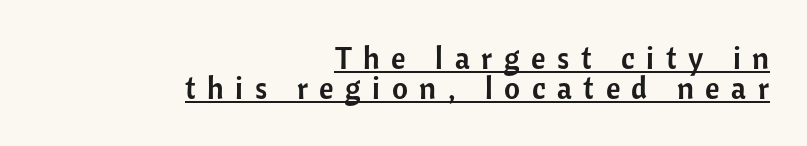
The image shows 31 px sans-serif type, upright; set right-aligned, tight line spacing (0.97x), unusually wide letter spacing (+0.37 em), underlined; low stroke contrast and a medium x-height.
